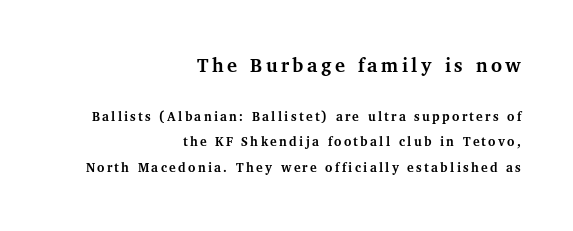
When letters stand straight like this, we call the style roman or upright. Caption: multi-line text, flush right, ragged left. Does the bottom block carry the larger type? No, the top block does. Just letters on the line, the space beneath them empty.
